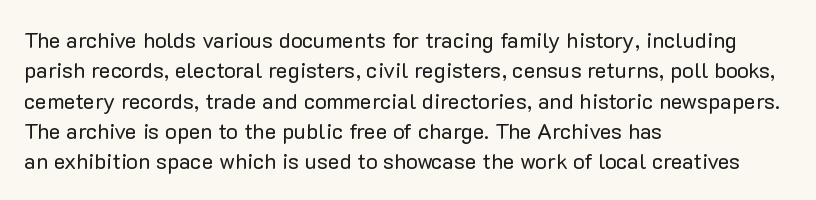
{"italic": "no", "bold": "no", "underline": "no", "align": "left", "line_spacing": "normal", "line_spacing_ratio": 1.38, "letter_spacing": "normal", "letter_spacing_em": 0.0, "glyph_px": 22}
